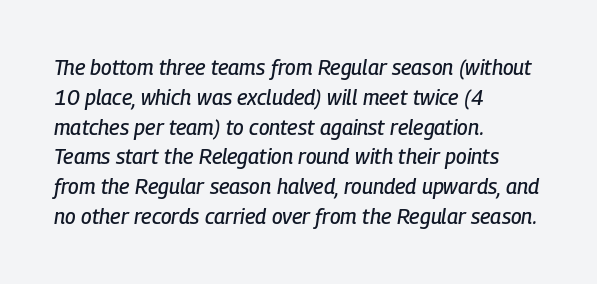
{"italic": "yes", "lean": "right", "slant_degrees": 9, "underline": "no", "align": "left", "line_spacing": "normal", "line_spacing_ratio": 1.42, "letter_spacing": "normal", "letter_spacing_em": 0.0, "glyph_px": 21}
